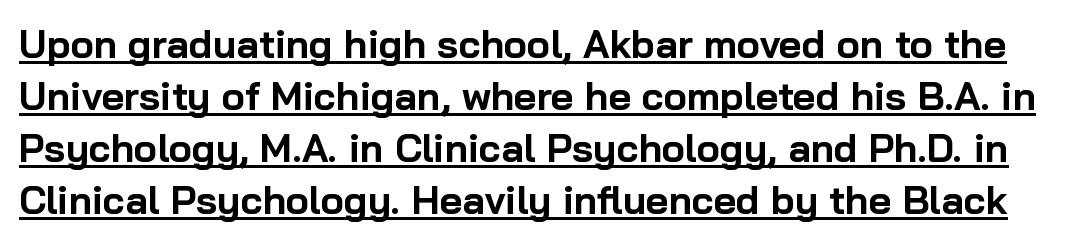
The image shows 39 px bold sans-serif type, upright; set normal line spacing (1.33x), normal letter spacing, underlined; low stroke contrast and a medium x-height.
